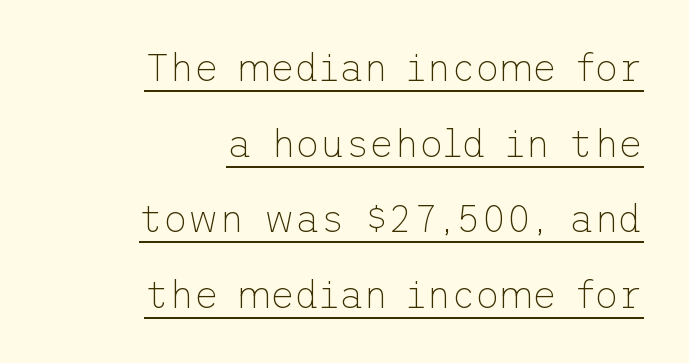
Q: Is the text bold? A: No.
Q: Is the text italic (slanted)? A: No, it is upright.
Q: Is the typeface a serif or a sans-serif typeface? A: Sans-serif.
Q: Is the text underlined? A: Yes.
Q: How is the paragraph aligned? A: Right-aligned.
Q: Is the spacing between letters normal or unusually wide? A: Normal.
Q: Is the spacing between lines tight, normal or loose? A: Loose.
Q: Width (condensed, normal, or wide)? A: Normal.
Q: Stroke contrast? A: Low.
Q: x-height? A: Medium.
